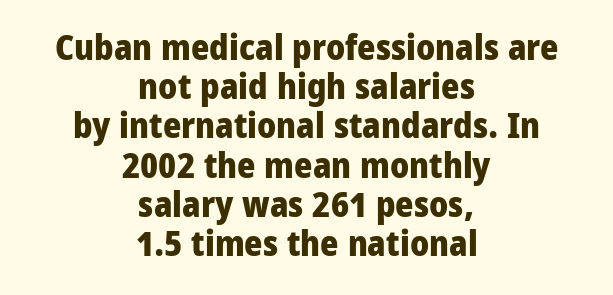
The image shows 35 px heavy, condensed sans-serif type, upright; set centered, tight line spacing (1.12x), normal letter spacing, not underlined; low stroke contrast and a large x-height.
